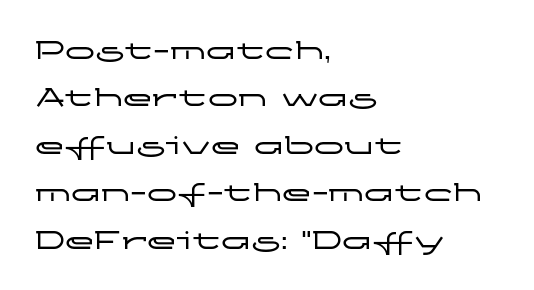
{"serif": "no", "italic": "no", "width": "wide", "stroke_contrast": "low", "x_height": "medium", "monospaced": "no", "underline": "no", "align": "left", "line_spacing": "normal", "line_spacing_ratio": 1.58, "letter_spacing": "normal", "letter_spacing_em": 0.0, "glyph_px": 30}
